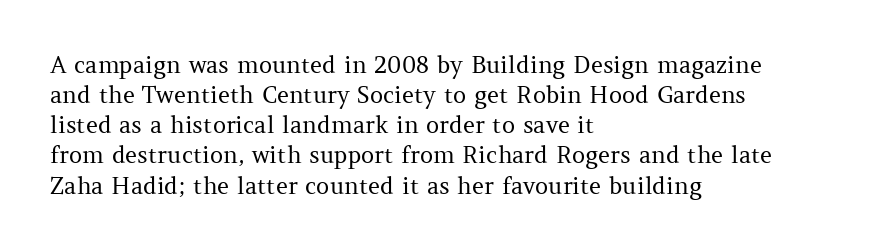
{"italic": "no", "bold": "no", "underline": "no", "align": "left", "line_spacing": "normal", "line_spacing_ratio": 1.31, "letter_spacing": "normal", "letter_spacing_em": 0.0, "glyph_px": 23}
